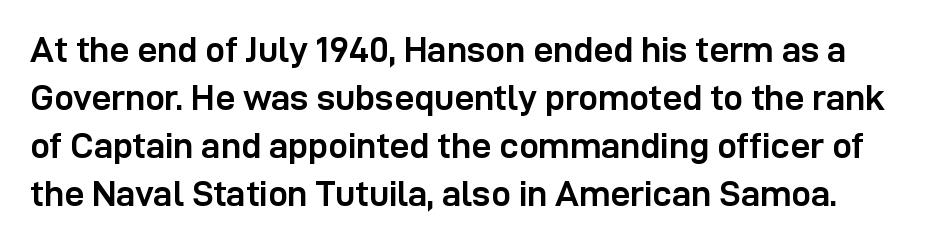
Type without underlining. Plenty of ink on the page — the face is bold. The face used here is proportionally spaced, like ordinary book or web type. Ascenders rise straight up at ninety degrees.
